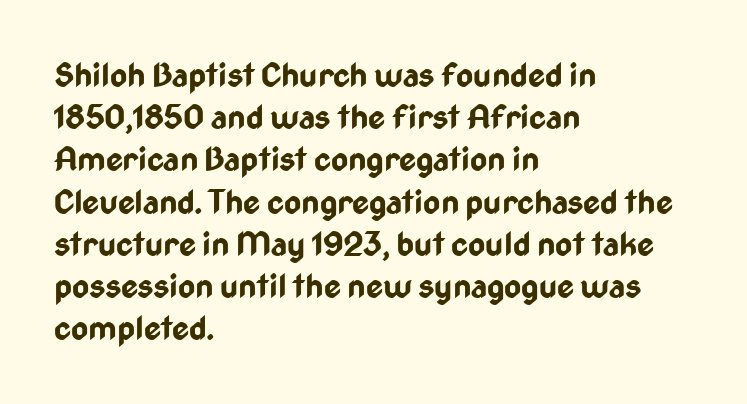
Casual observation: everything's shoved over to the left. Grotesque or geometric, the face here clearly has no serifs. Lines of text with bare space underneath. Compared with an ordinary text face, these strokes are far heavier — a full bold.
